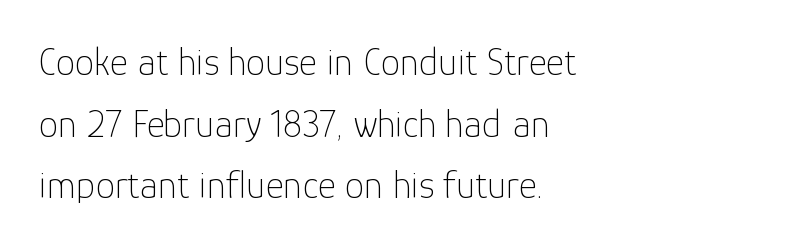
{"serif": "no", "italic": "no", "bold": "no", "weight": "thin", "width": "normal", "stroke_contrast": "low", "x_height": "medium", "monospaced": "no", "underline": "no", "align": "left", "line_spacing": "normal", "line_spacing_ratio": 1.58, "letter_spacing": "normal", "letter_spacing_em": 0.0, "glyph_px": 39}
